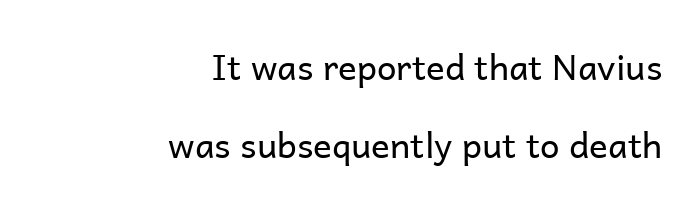
Q: Is the text bold? A: No.
Q: Is the text italic (slanted)? A: No, it is upright.
Q: Is the typeface a serif or a sans-serif typeface? A: Sans-serif.
Q: Is the text underlined? A: No.
Q: How is the paragraph aligned? A: Right-aligned.
Q: Is the spacing between letters normal or unusually wide? A: Normal.
Q: Is the spacing between lines tight, normal or loose? A: Loose.
Q: Width (condensed, normal, or wide)? A: Normal.
Q: Stroke contrast? A: Low.
Q: x-height? A: Medium.
Q: Monospaced? A: No.
